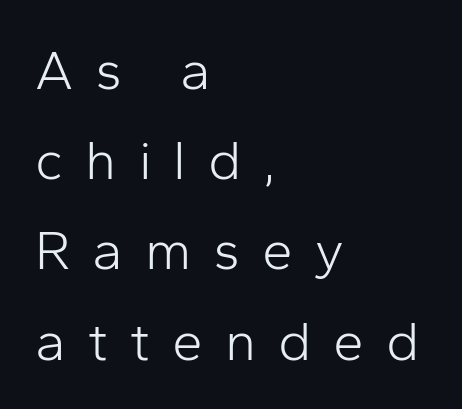
The leading is moderate, giving the passage an even texture. The passage is arranged the way most books set body copy — flush left. The type is letterspaced generously, with wide tracking. The cut favours lightness, reaching ordinary text weight at its darkest.
